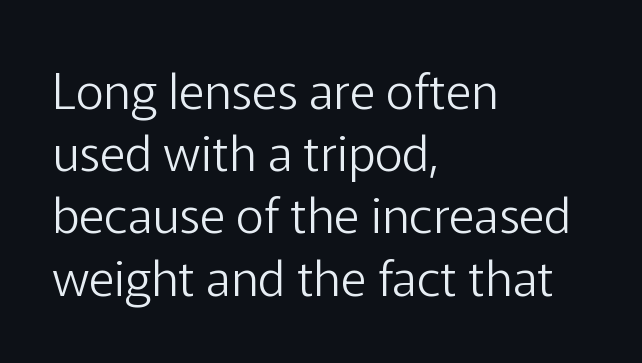
Proportional: the letters do not fall into vertical columns. Each line starts at the same left margin while the right side varies. Rendered with straight, roman letterforms. The typesetting does not lean heavy: it is not bold.
